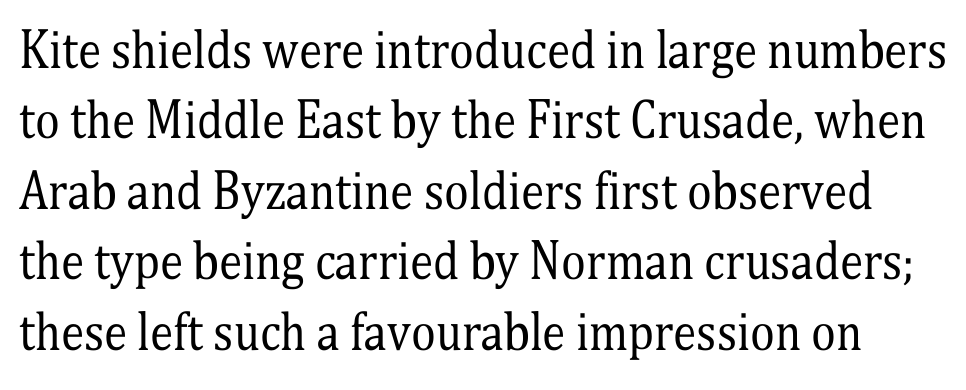
The image shows 47 px regular-weight, condensed serif type, upright; set normal line spacing (1.5x), normal letter spacing, not underlined; medium stroke contrast and a medium x-height.
